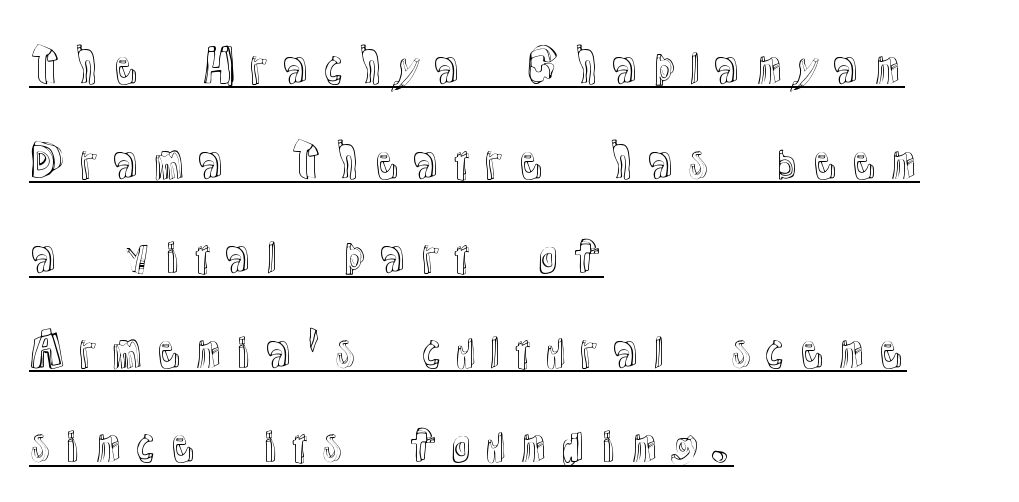
{"italic": "no", "width": "normal", "x_height": "medium", "monospaced": "no", "underline": "yes", "align": "left", "line_spacing": "loose", "line_spacing_ratio": 2.15, "letter_spacing": "wide", "letter_spacing_em": 0.2, "glyph_px": 44}
